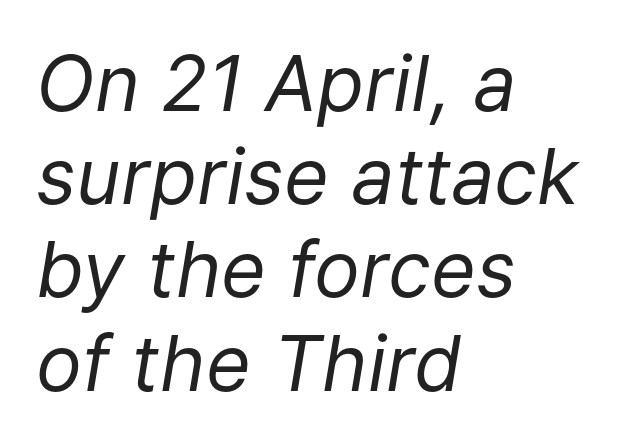
{"italic": "yes", "lean": "right", "slant_degrees": 9, "bold": "no", "weight": "regular", "width": "normal", "stroke_contrast": "low", "x_height": "medium", "monospaced": "no", "underline": "no", "align": "left", "line_spacing_ratio": 1.21, "letter_spacing": "normal", "letter_spacing_em": 0.0, "glyph_px": 77}
